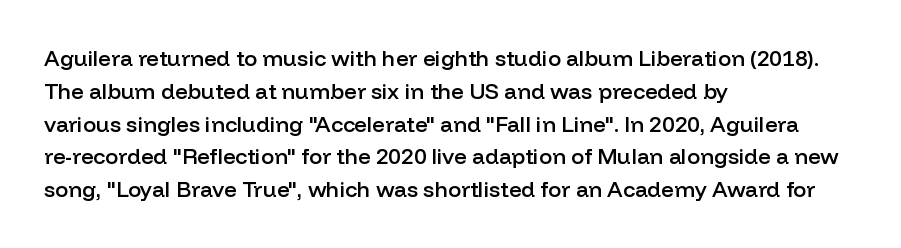
This sample is left-justified, so line endings fall wherever the words run out. Has an underline been added? It has not. The glyphs have the mass of a demibold cut, below bold. Nothing unusual about the tracking: characters are spaced as the font intends.
